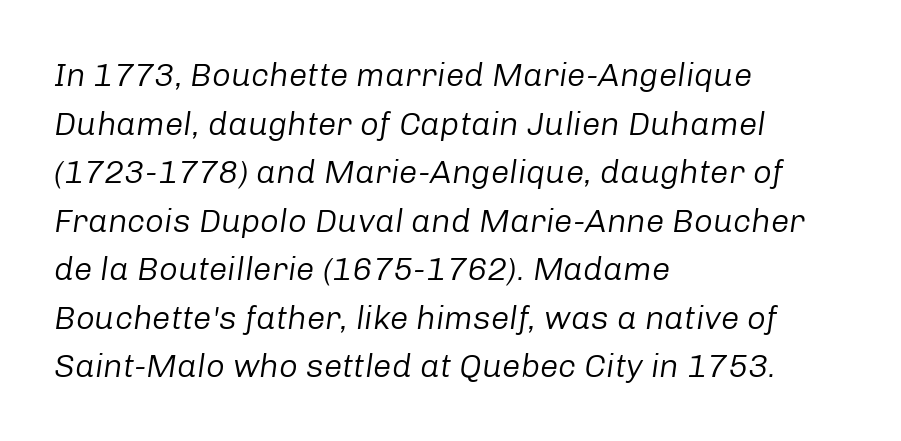
The image shows 33 px regular-weight type, italic (leaning right); set left-aligned, normal line spacing (1.47x), normal letter spacing, not underlined; low stroke contrast and a medium x-height.
